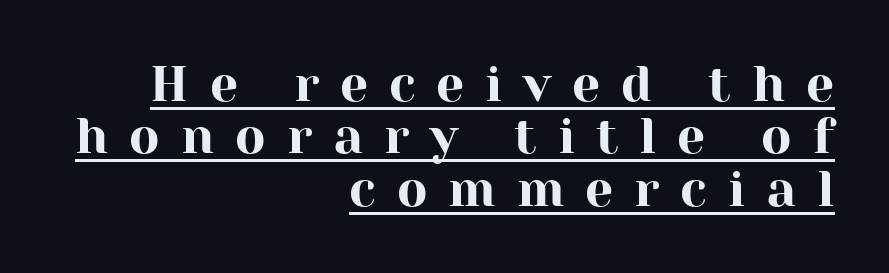
Casual observation: everything's shoved over to the right. Type style note: has serifs. The passage shown is underscored from start to finish. These lines have a slow, spaced-out rhythm from letter to letter.
